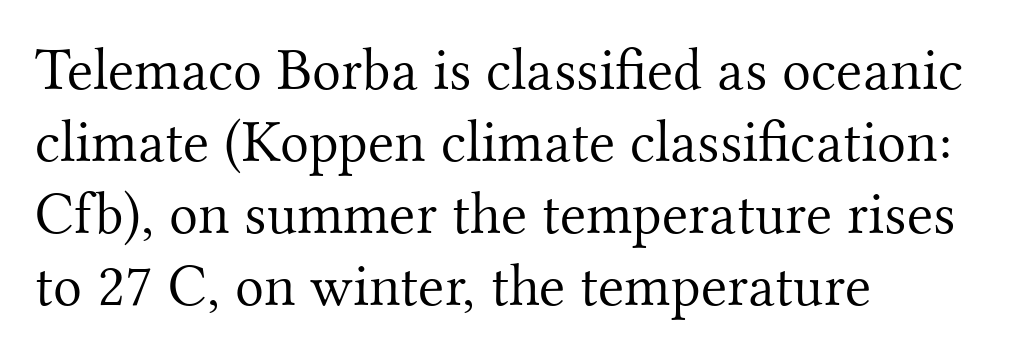
Nope, not italic — everything's standing straight. Nothing unusual about the tracking: characters are spaced as the font intends. Compared with a typical body face, this is equally light or lighter still. A student would call this left alignment; a typographer would say flush left, rag right.
